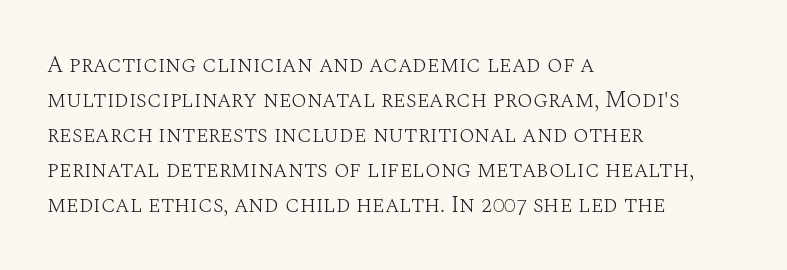
{"italic": "no", "bold": "no", "underline": "no", "align": "left", "line_spacing": "normal", "line_spacing_ratio": 1.52, "letter_spacing": "normal", "letter_spacing_em": 0.0, "glyph_px": 23}
